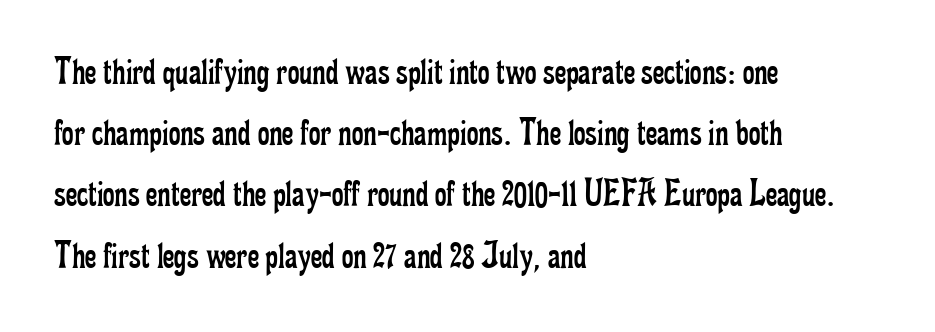
{"serif": "yes", "italic": "no", "bold": "no", "weight": "regular", "width": "condensed", "stroke_contrast": "low", "x_height": "small", "monospaced": "no", "underline": "no", "align": "left", "line_spacing": "normal", "line_spacing_ratio": 1.53, "letter_spacing": "normal", "letter_spacing_em": 0.0, "glyph_px": 40}
